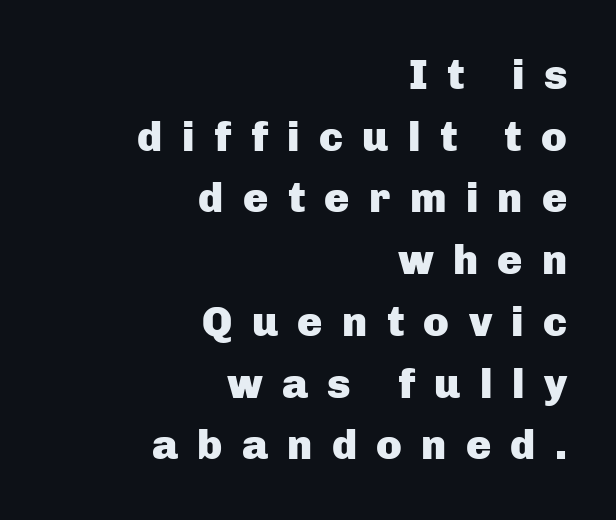
Q: Is the text bold? A: Yes.
Q: Is the text italic (slanted)? A: No, it is upright.
Q: Is the typeface a serif or a sans-serif typeface? A: Sans-serif.
Q: Is the text underlined? A: No.
Q: How is the paragraph aligned? A: Right-aligned.
Q: Is the spacing between letters normal or unusually wide? A: Unusually wide.
Q: Is the spacing between lines tight, normal or loose? A: Normal.
Q: Width (condensed, normal, or wide)? A: Normal.
Q: Stroke contrast? A: Low.
Q: x-height? A: Medium.
Q: Monospaced? A: No.
